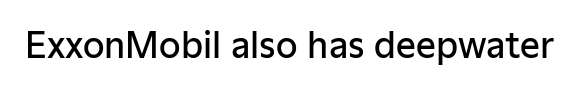
{"serif": "no", "italic": "no", "bold": "semi", "weight": "semibold", "width": "normal", "stroke_contrast": "low", "x_height": "medium", "monospaced": "no", "underline": "no", "letter_spacing": "normal", "letter_spacing_em": 0.0, "glyph_px": 35}
